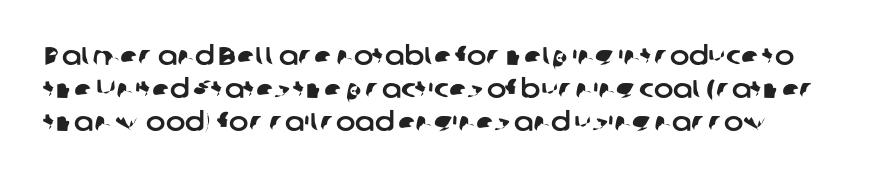
The passage shown has conventional tracking throughout. Underlining? Definitely not there. A typesetter would call this leading conventional body-copy spacing.
